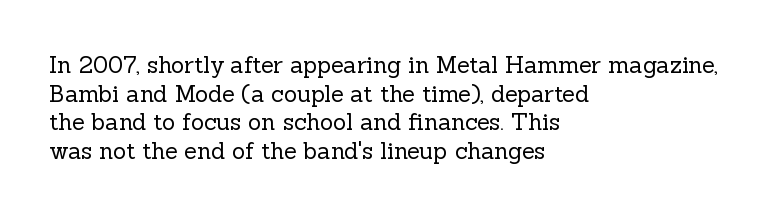
The image shows 23 px text type, upright; set left-aligned, line spacing 1.24x, normal letter spacing, not underlined.
